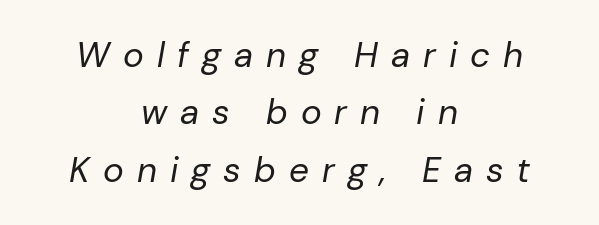
{"italic": "yes", "lean": "right", "slant_degrees": 10, "bold": "no", "weight": "regular", "width": "normal", "stroke_contrast": "low", "x_height": "medium", "monospaced": "no", "underline": "no", "align": "center", "line_spacing": "normal", "line_spacing_ratio": 1.64, "letter_spacing": "wide", "letter_spacing_em": 0.37, "glyph_px": 35}
